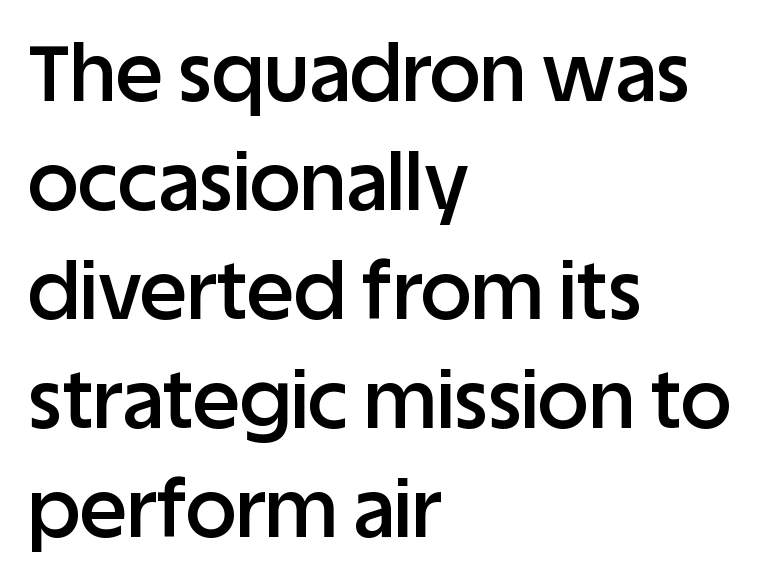
{"serif": "no", "italic": "no", "bold": "semi", "weight": "semibold", "width": "normal", "stroke_contrast": "low", "x_height": "large", "monospaced": "no", "underline": "no", "align": "left", "line_spacing": "normal", "line_spacing_ratio": 1.38, "letter_spacing": "normal", "letter_spacing_em": 0.0, "glyph_px": 79}
